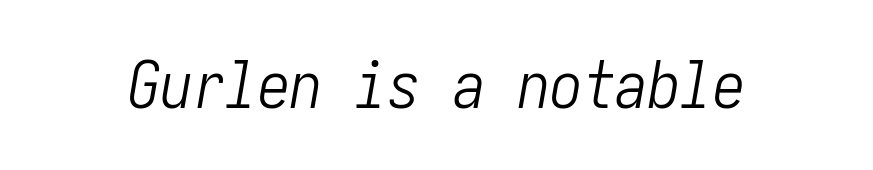
{"italic": "yes", "lean": "right", "slant_degrees": 10, "bold": "no", "weight": "light", "width": "condensed", "stroke_contrast": "low", "x_height": "medium", "underline": "no", "letter_spacing": "normal", "letter_spacing_em": 0.0, "glyph_px": 65}
